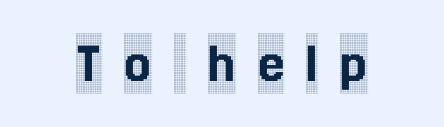
The image shows 60 px condensed serif type, upright; set unusually wide letter spacing (+0.36 em), not underlined; a large x-height.
